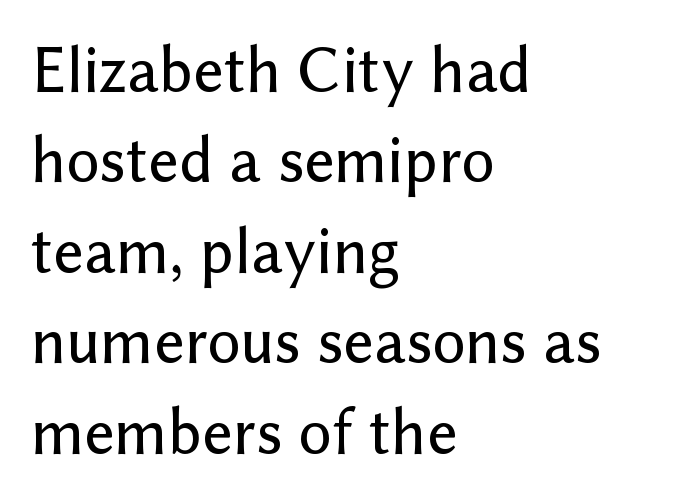
Q: Is the text italic (slanted)? A: No, it is upright.
Q: Is the typeface a serif or a sans-serif typeface? A: Sans-serif.
Q: Is the text underlined? A: No.
Q: How is the paragraph aligned? A: Left-aligned.
Q: Is the spacing between letters normal or unusually wide? A: Normal.
Q: Is the spacing between lines tight, normal or loose? A: Normal.
Q: Width (condensed, normal, or wide)? A: Normal.
Q: Stroke contrast? A: Low.
Q: x-height? A: Medium.
Q: Monospaced? A: No.
